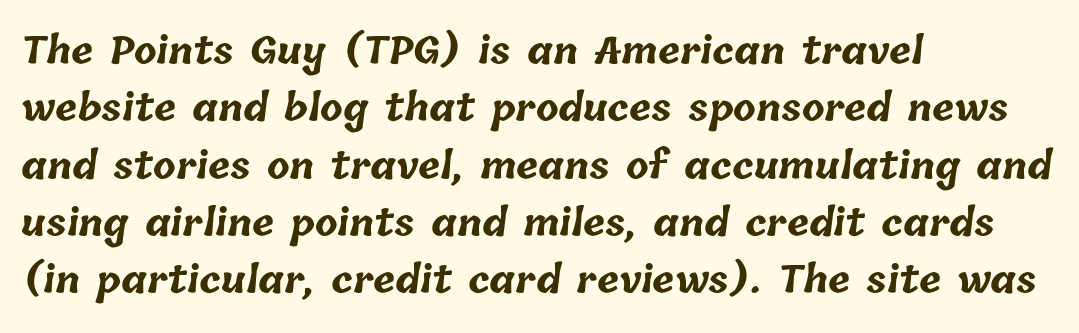
The glyphs are unaccompanied by any horizontal stroke below them. Baseline-to-baseline distance is the conventional proportion of letter height. Each letter keeps its own natural width here, so spacing adapts to shape. The rendering keeps characters at their native spacing. The compositor pushed each line to the left boundary. Each glyph is drawn with heavy, bold strokes.
